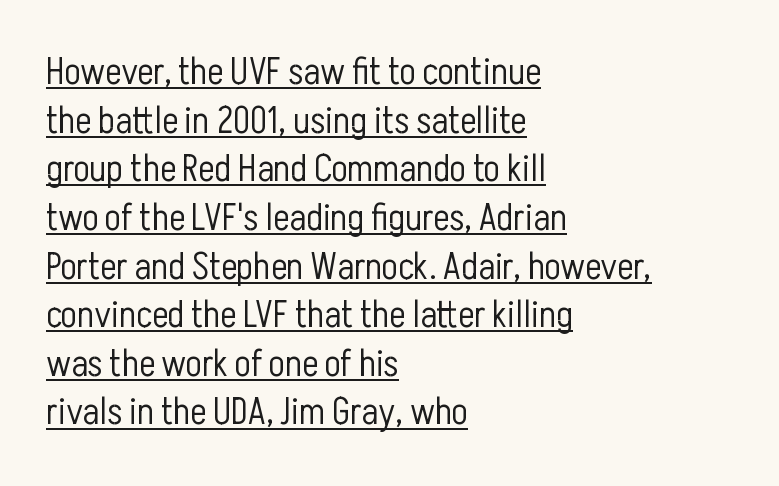
{"serif": "no", "italic": "no", "bold": "no", "weight": "light", "width": "condensed", "stroke_contrast": "low", "x_height": "medium", "monospaced": "no", "underline": "yes", "align": "left", "line_spacing": "normal", "line_spacing_ratio": 1.28, "letter_spacing": "normal", "letter_spacing_em": 0.0, "glyph_px": 38}
